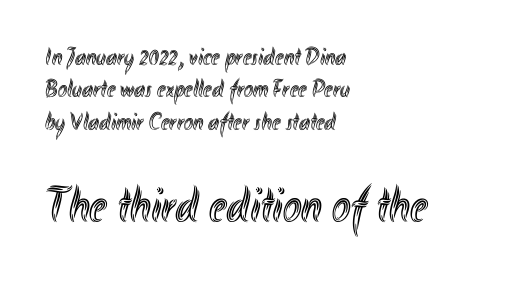
The image shows 50 px condensed type; set left-aligned, normal line spacing (1.3x), normal letter spacing, not underlined; the second (bottom) block is 2.0x larger; a small x-height.
